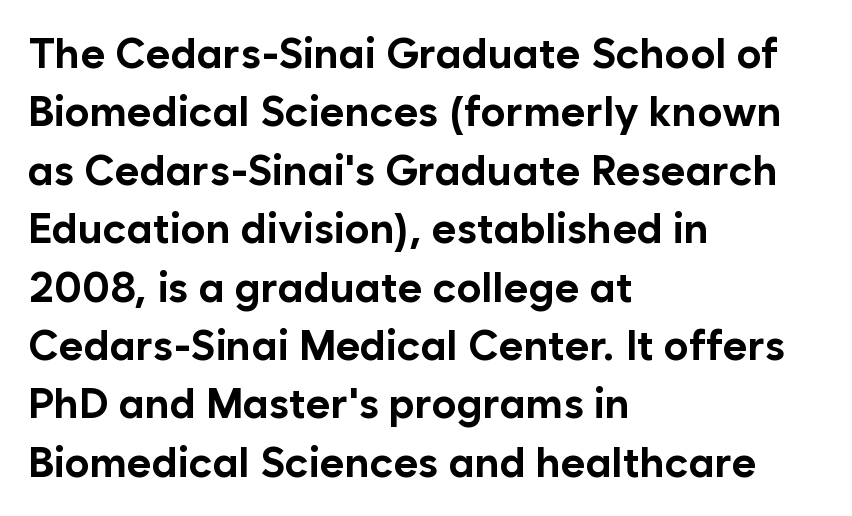
{"serif": "no", "italic": "no", "bold": "yes", "weight": "bold", "width": "normal", "stroke_contrast": "low", "x_height": "medium", "monospaced": "no", "underline": "no", "align": "left", "line_spacing": "normal", "line_spacing_ratio": 1.39, "letter_spacing": "normal", "letter_spacing_em": 0.0, "glyph_px": 42}
